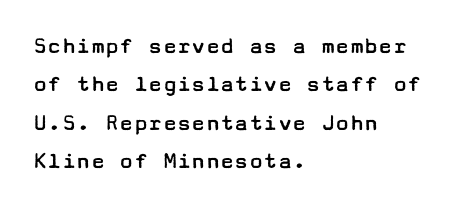
{"italic": "no", "bold": "no", "underline": "no", "align": "left", "line_spacing": "normal", "line_spacing_ratio": 1.6, "letter_spacing": "normal", "letter_spacing_em": 0.0, "glyph_px": 24}
